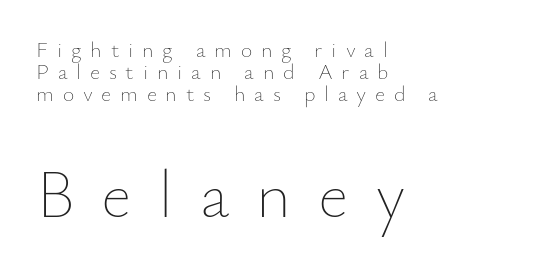
{"italic": "no", "bold": "no", "weight": "thin", "width": "normal", "stroke_contrast": "low", "x_height": "small", "monospaced": "no", "underline": "no", "align": "left", "line_spacing": "tight", "line_spacing_ratio": 0.99, "letter_spacing": "wide", "letter_spacing_em": 0.4, "larger_block": "second", "size_ratio": 3.05, "glyph_px": 67}
